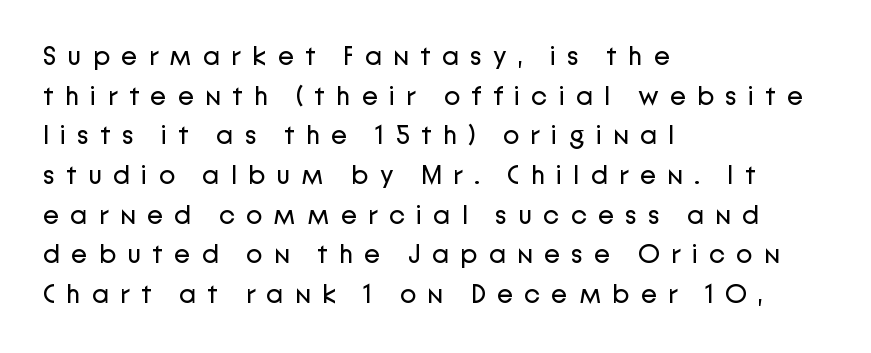
{"italic": "no", "bold": "no", "underline": "no", "align": "left", "line_spacing": "normal", "line_spacing_ratio": 1.47, "letter_spacing": "wide", "letter_spacing_em": 0.41, "glyph_px": 27}
